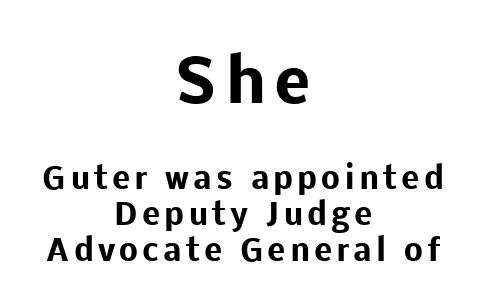
Q: Is the text bold? A: Yes.
Q: Is the text italic (slanted)? A: No, it is upright.
Q: Is the typeface a serif or a sans-serif typeface? A: Sans-serif.
Q: Is the text underlined? A: No.
Q: How is the paragraph aligned? A: Centered.
Q: Which block of text is set in a larger size, the first (top) or the second (bottom)? A: The first (top) one.
Q: Width (condensed, normal, or wide)? A: Normal.
Q: Stroke contrast? A: Low.
Q: x-height? A: Medium.
Q: Monospaced? A: No.
